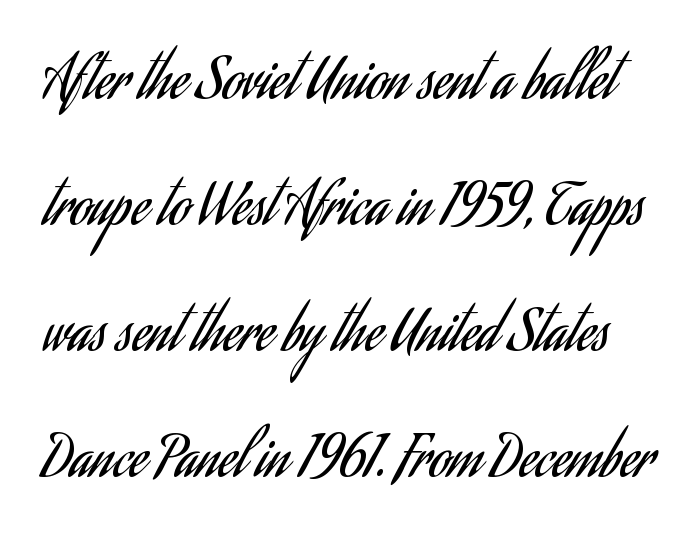
{"serif": "no", "bold": "no", "weight": "regular", "width": "condensed", "stroke_contrast": "low", "x_height": "small", "monospaced": "no", "underline": "no", "line_spacing": "loose", "line_spacing_ratio": 2.21, "letter_spacing": "normal", "letter_spacing_em": 0.0, "glyph_px": 57}
